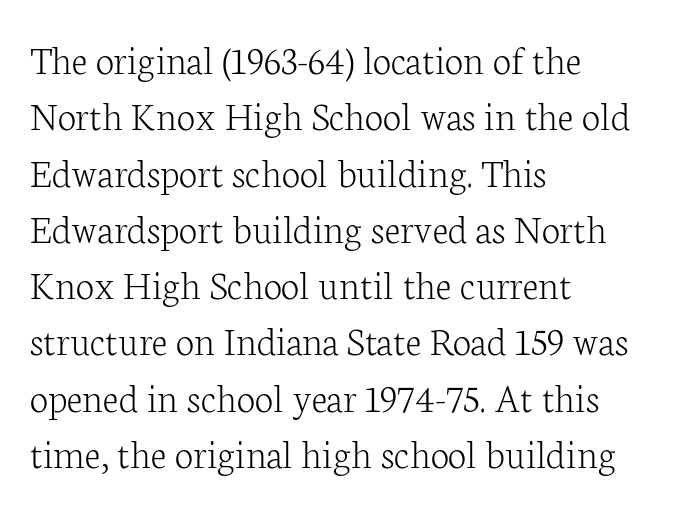
The image shows 42 px light serif type, upright; set left-aligned, normal line spacing (1.34x), normal letter spacing, not underlined; low stroke contrast and a medium x-height.
